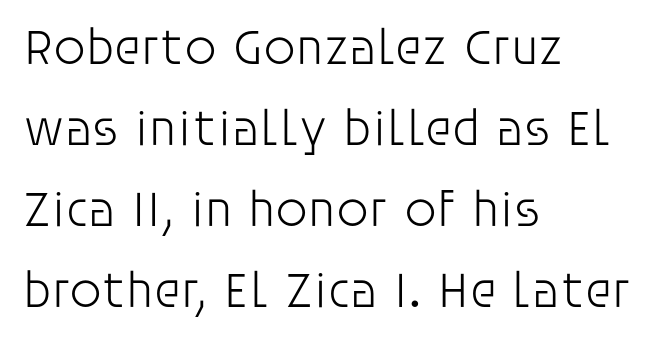
The image shows 51 px light sans-serif type, upright; set left-aligned, normal line spacing (1.59x), normal letter spacing, not underlined; low stroke contrast and a large x-height.
